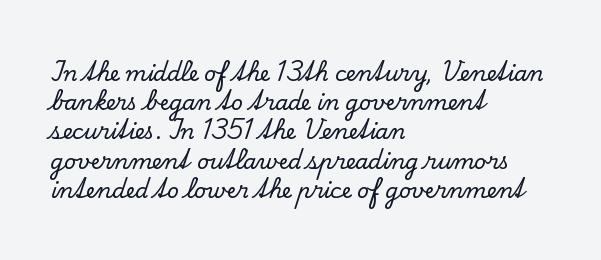
Q: Is the text italic (slanted)? A: Yes.
Q: Is the text underlined? A: No.
Q: How is the paragraph aligned? A: Left-aligned.
Q: Is the spacing between letters normal or unusually wide? A: Normal.
Q: Is the spacing between lines tight, normal or loose? A: Normal.
